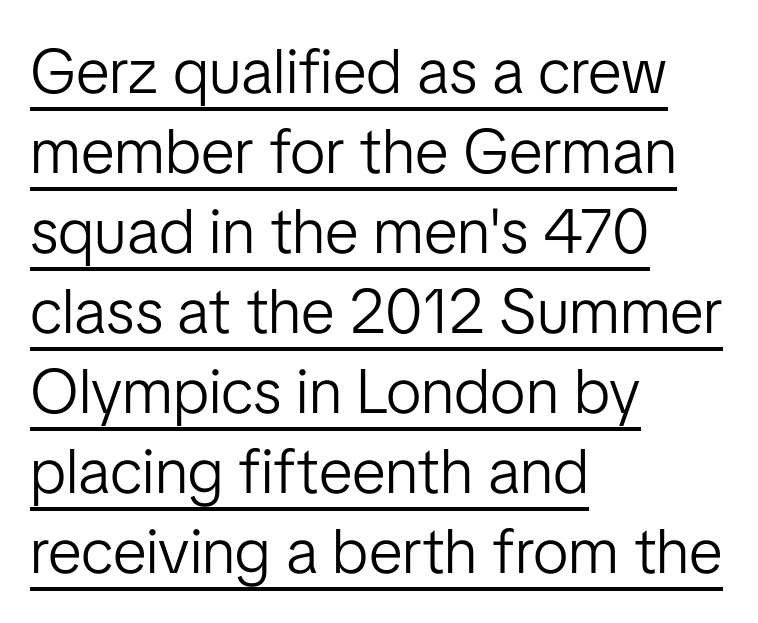
{"serif": "no", "italic": "no", "bold": "no", "weight": "light", "width": "normal", "stroke_contrast": "low", "x_height": "medium", "monospaced": "no", "underline": "yes", "align": "left", "line_spacing": "normal", "line_spacing_ratio": 1.27, "letter_spacing": "normal", "letter_spacing_em": 0.0, "glyph_px": 63}
